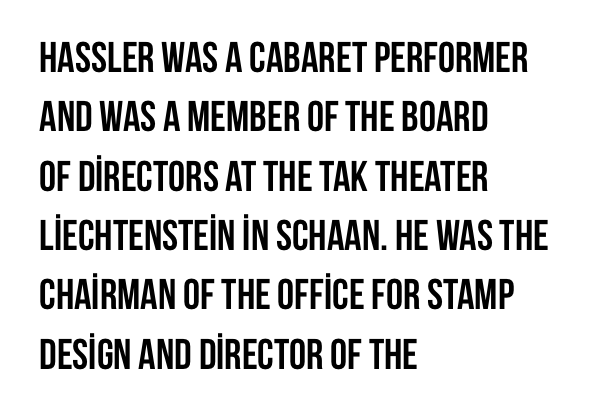
Q: Is the text bold? A: Yes.
Q: Is the text italic (slanted)? A: No, it is upright.
Q: Is the typeface a serif or a sans-serif typeface? A: Sans-serif.
Q: Is the text underlined? A: No.
Q: How is the paragraph aligned? A: Left-aligned.
Q: Is the spacing between letters normal or unusually wide? A: Normal.
Q: Is the spacing between lines tight, normal or loose? A: Normal.
Q: Width (condensed, normal, or wide)? A: Condensed.
Q: Stroke contrast? A: Low.
Q: x-height? A: Large.
Q: Monospaced? A: No.
